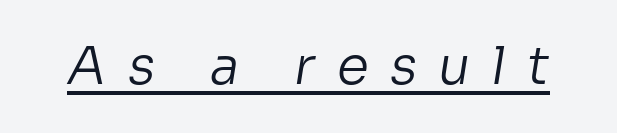
The image shows 52 px regular-weight sans-serif type; set unusually wide letter spacing (+0.41 em), underlined; low stroke contrast and a medium x-height.
